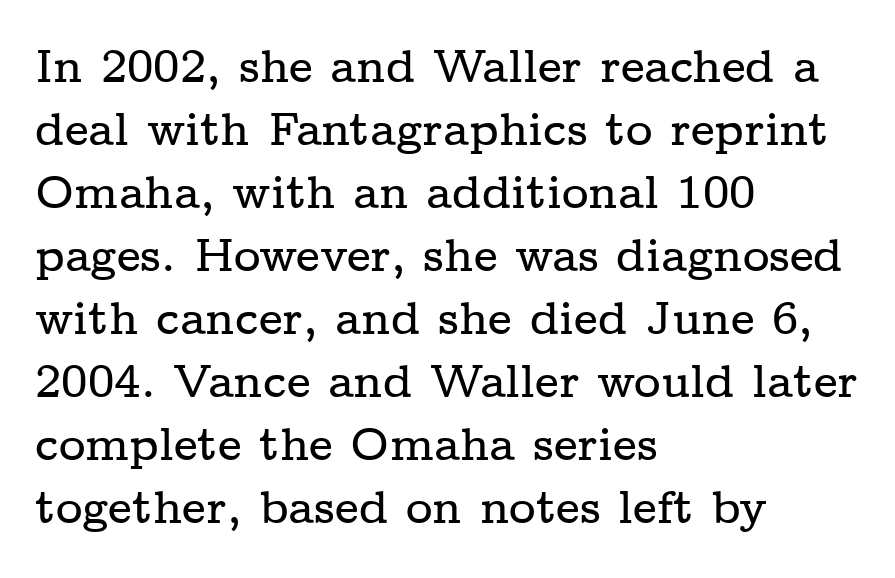
{"serif": "yes", "italic": "no", "width": "wide", "stroke_contrast": "low", "x_height": "medium", "monospaced": "no", "underline": "no", "align": "left", "line_spacing": "normal", "line_spacing_ratio": 1.37, "letter_spacing": "normal", "letter_spacing_em": 0.0, "glyph_px": 46}
